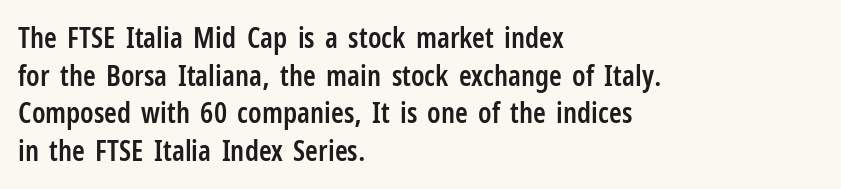
The image shows 29 px semibold, condensed sans-serif type, upright; set left-aligned, normal line spacing (1.3x), normal letter spacing, not underlined; low stroke contrast and a medium x-height.
